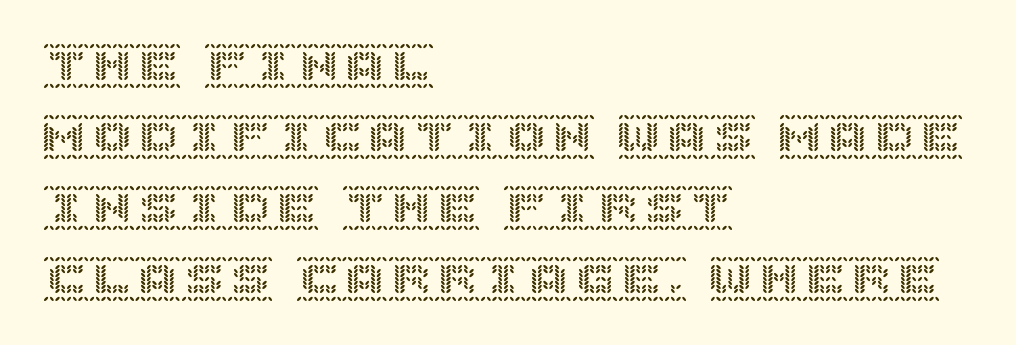
Q: Is the text italic (slanted)? A: No, it is upright.
Q: Is the text underlined? A: No.
Q: How is the paragraph aligned? A: Left-aligned.
Q: Is the spacing between letters normal or unusually wide? A: Normal.
Q: Is the spacing between lines tight, normal or loose? A: Normal.
Q: Width (condensed, normal, or wide)? A: Normal.
Q: x-height? A: Large.
